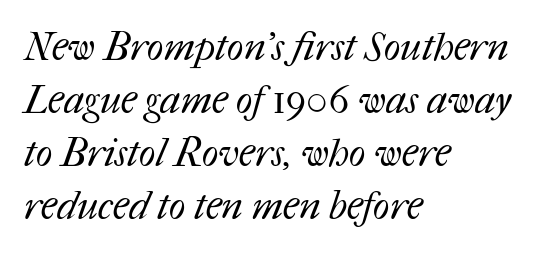
The image shows 39 px regular-weight type; set left-aligned, normal line spacing (1.36x), normal letter spacing, not underlined; medium stroke contrast and a medium x-height.
